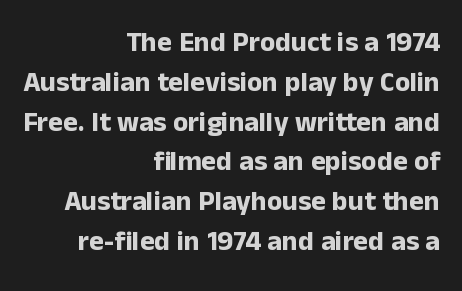
Q: Is the text bold? A: Yes.
Q: Is the text italic (slanted)? A: No, it is upright.
Q: Is the typeface a serif or a sans-serif typeface? A: Sans-serif.
Q: Is the text underlined? A: No.
Q: How is the paragraph aligned? A: Right-aligned.
Q: Is the spacing between letters normal or unusually wide? A: Normal.
Q: Is the spacing between lines tight, normal or loose? A: Normal.
Q: Width (condensed, normal, or wide)? A: Normal.
Q: Stroke contrast? A: Low.
Q: x-height? A: Medium.
Q: Monospaced? A: No.
